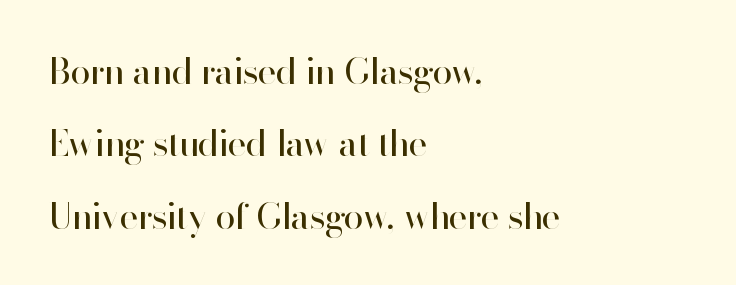
The image shows 36 px regular-weight sans-serif type, upright; set left-aligned, loose line spacing (2.01x), normal letter spacing, not underlined; high stroke contrast and a small x-height.
